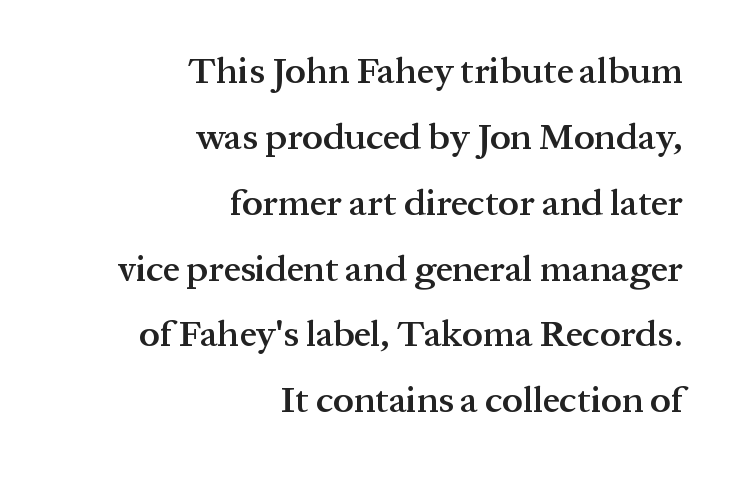
Between one letter and the next there's only the usual sliver of space. A serif font was chosen for this passage. Beneath every word, the page is bare. Weight: semibold (demi).
